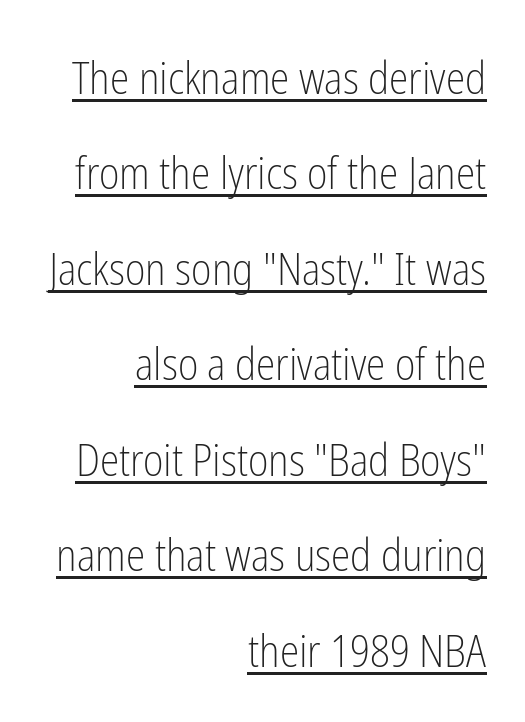
The image shows 44 px light, condensed sans-serif type, upright; set right-aligned, loose line spacing (2.17x), normal letter spacing, underlined; low stroke contrast and a medium x-height.
